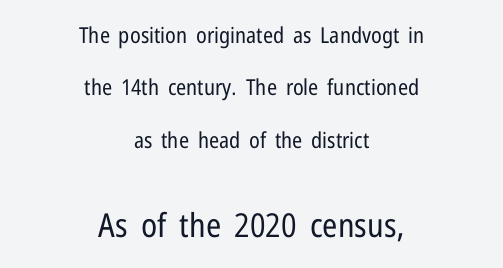
Q: Is the text bold? A: No.
Q: Is the text italic (slanted)? A: No, it is upright.
Q: Is the typeface a serif or a sans-serif typeface? A: Sans-serif.
Q: Is the text underlined? A: No.
Q: How is the paragraph aligned? A: Centered.
Q: Is the spacing between letters normal or unusually wide? A: Normal.
Q: Is the spacing between lines tight, normal or loose? A: Loose.
Q: Which block of text is set in a larger size, the first (top) or the second (bottom)? A: The second (bottom) one.
Q: Width (condensed, normal, or wide)? A: Condensed.
Q: Stroke contrast? A: Low.
Q: x-height? A: Medium.
Q: Monospaced? A: No.
